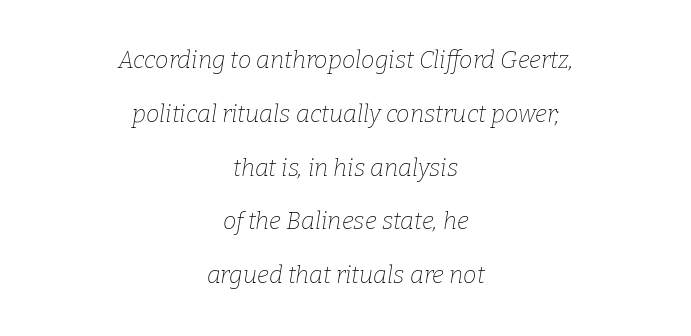
{"italic": "yes", "lean": "right", "slant_degrees": 9, "bold": "no", "underline": "no", "align": "center", "line_spacing": "loose", "line_spacing_ratio": 2.24, "letter_spacing": "normal", "letter_spacing_em": 0.0, "glyph_px": 24}
